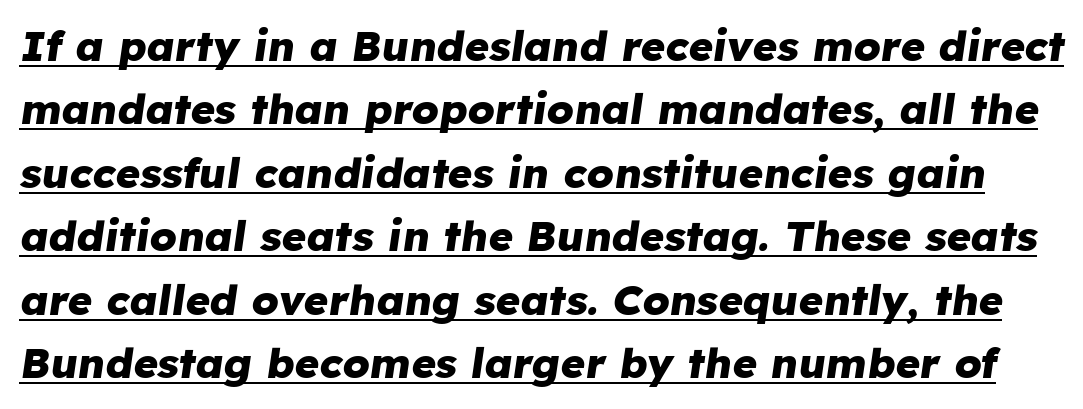
The image shows 42 px heavy type, italic (leaning right); set normal line spacing (1.51x), normal letter spacing, underlined; low stroke contrast and a medium x-height.
